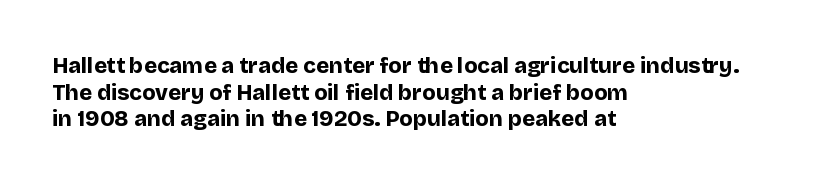
{"italic": "no", "bold": "yes", "underline": "no", "align": "left", "line_spacing_ratio": 1.21, "letter_spacing": "normal", "letter_spacing_em": 0.0, "glyph_px": 22}
